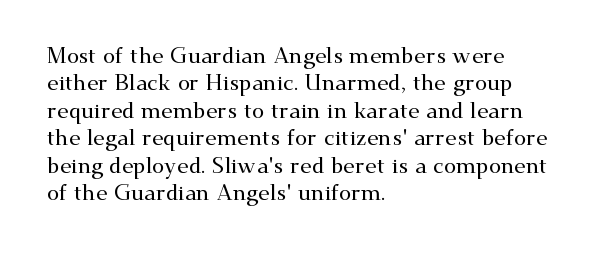
Letter spacing: default. Words float on clear page, feet unadorned. Every stem runs plumb, perpendicular to the baseline. Is there much room between lines? A standard amount, neither cramped nor airy. Reading down the block, your eye returns to a fixed left position each line.
